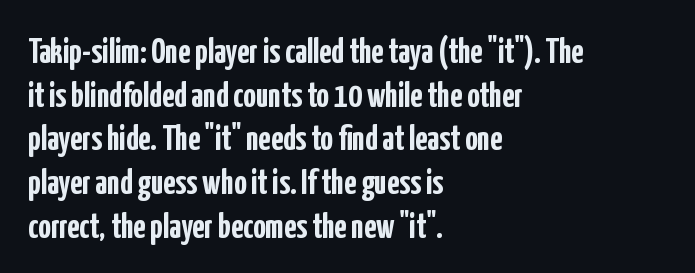
A typesetter would call this proportional, since set widths differ per character. How heavy is the stroke? Heavy — this is a bold. The letters stand upright; this is a roman face. Teacher's note: observe the even left margin — that is flush-left alignment.
